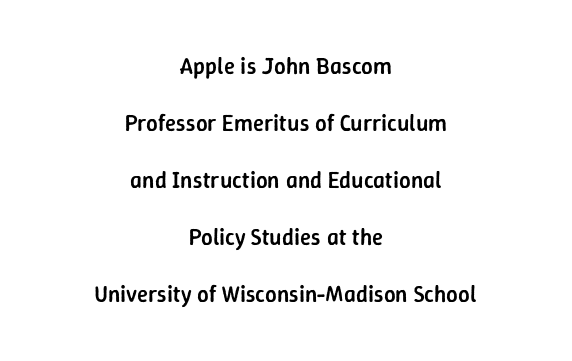
{"italic": "no", "bold": "semi", "underline": "no", "align": "center", "line_spacing": "loose", "line_spacing_ratio": 2.48, "letter_spacing": "normal", "letter_spacing_em": 0.0, "glyph_px": 23}
